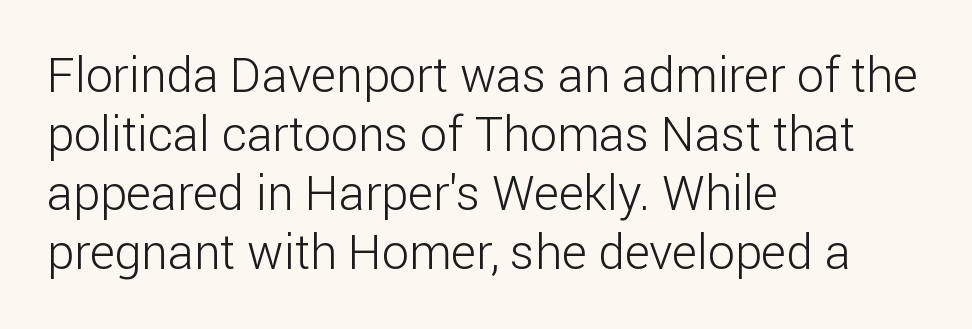
{"serif": "no", "italic": "no", "bold": "no", "weight": "light", "width": "normal", "stroke_contrast": "low", "x_height": "medium", "monospaced": "no", "underline": "no", "align": "left", "line_spacing_ratio": 1.23, "letter_spacing": "normal", "letter_spacing_em": 0.0, "glyph_px": 48}
